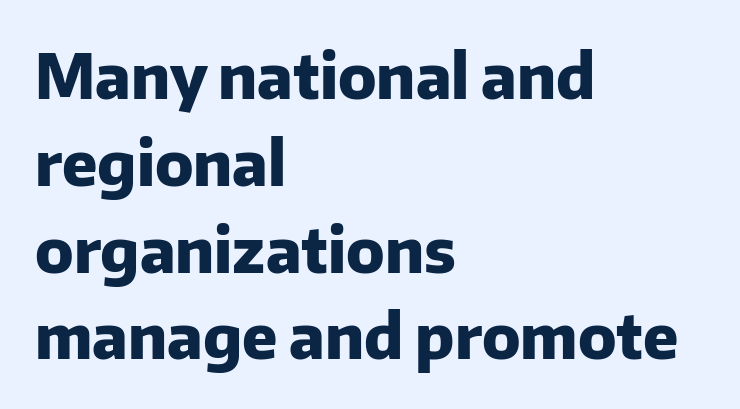
The image shows 62 px heavy sans-serif type, upright; set left-aligned, normal line spacing (1.4x), normal letter spacing, not underlined; low stroke contrast and a medium x-height.
